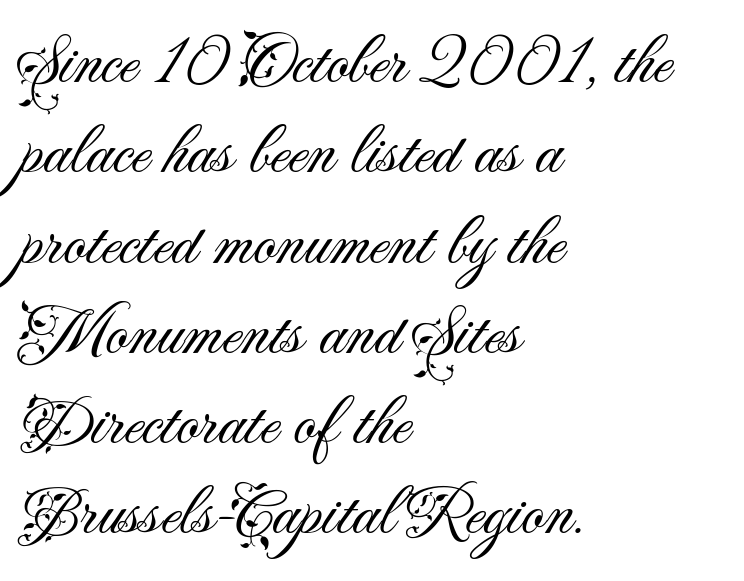
The gap between lines stays unmarked. Inter-character spacing is left at the font's built-in metrics. No feet cap the strokes, marking this as sans-serif type. The rendering anchors every line to the left-hand side.
